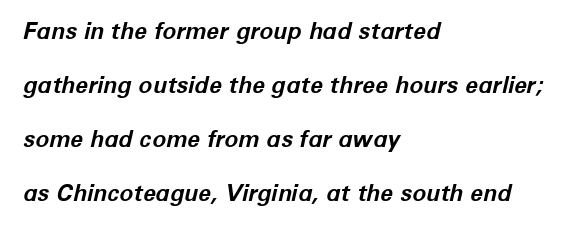
{"italic": "yes", "lean": "right", "slant_degrees": 12, "bold": "yes", "underline": "no", "align": "left", "line_spacing": "loose", "line_spacing_ratio": 2.35, "letter_spacing": "normal", "letter_spacing_em": 0.0, "glyph_px": 23}
